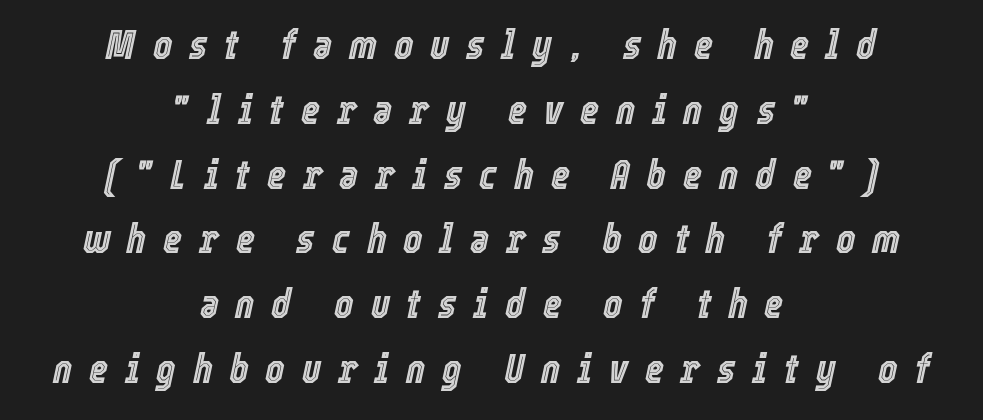
{"italic": "yes", "lean": "right", "slant_degrees": 12, "width": "condensed", "x_height": "medium", "monospaced": "no", "underline": "no", "align": "center", "line_spacing": "normal", "line_spacing_ratio": 1.58, "letter_spacing": "wide", "letter_spacing_em": 0.41, "glyph_px": 41}
